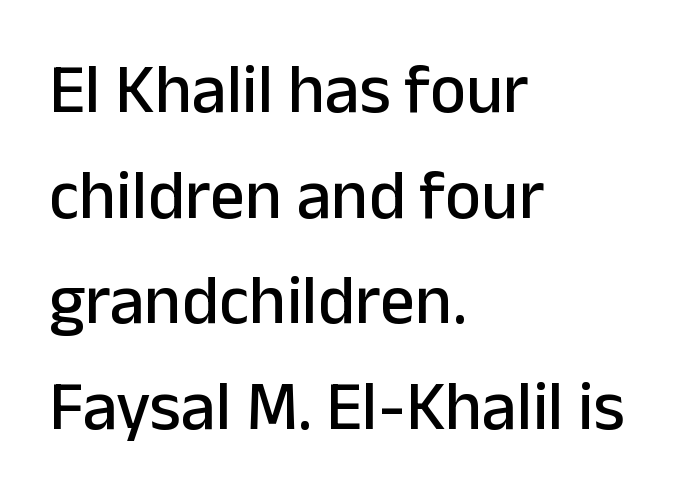
Q: Is the text italic (slanted)? A: No, it is upright.
Q: Is the typeface a serif or a sans-serif typeface? A: Sans-serif.
Q: Is the text underlined? A: No.
Q: How is the paragraph aligned? A: Left-aligned.
Q: Is the spacing between letters normal or unusually wide? A: Normal.
Q: Is the spacing between lines tight, normal or loose? A: Normal.
Q: Width (condensed, normal, or wide)? A: Normal.
Q: Stroke contrast? A: Low.
Q: x-height? A: Medium.
Q: Monospaced? A: No.
